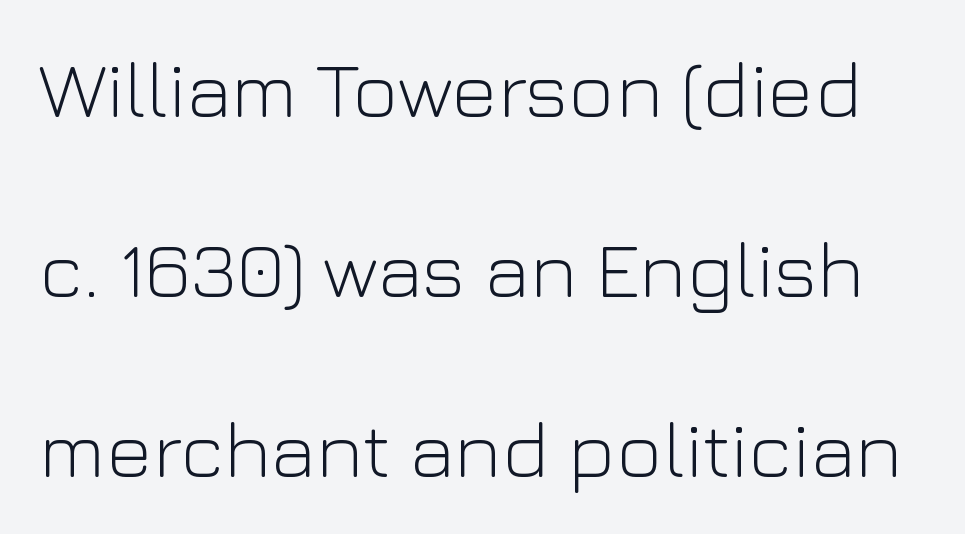
{"serif": "no", "italic": "no", "bold": "no", "weight": "light", "width": "normal", "stroke_contrast": "low", "x_height": "medium", "monospaced": "no", "underline": "no", "line_spacing": "loose", "line_spacing_ratio": 2.25, "letter_spacing": "normal", "letter_spacing_em": 0.0, "glyph_px": 80}
